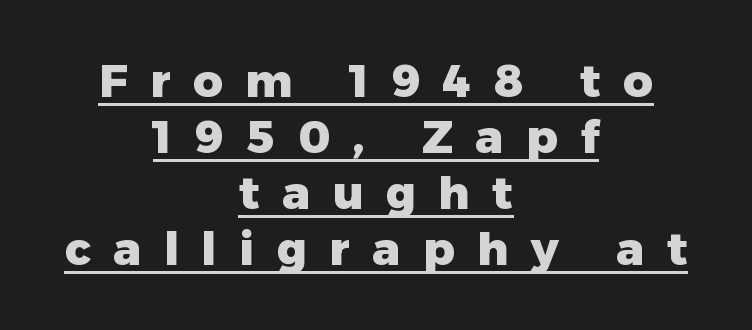
The image shows 46 px heavy sans-serif type, upright; set centered, line spacing 1.22x, unusually wide letter spacing (+0.49 em), underlined; low stroke contrast and a medium x-height.
